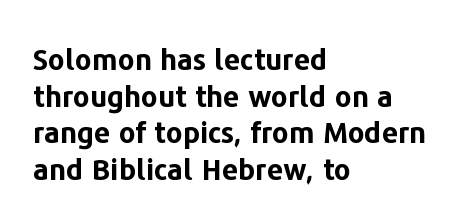
The image shows 29 px bold sans-serif type, upright; set left-aligned, normal line spacing (1.26x), normal letter spacing, not underlined; low stroke contrast and a medium x-height.
